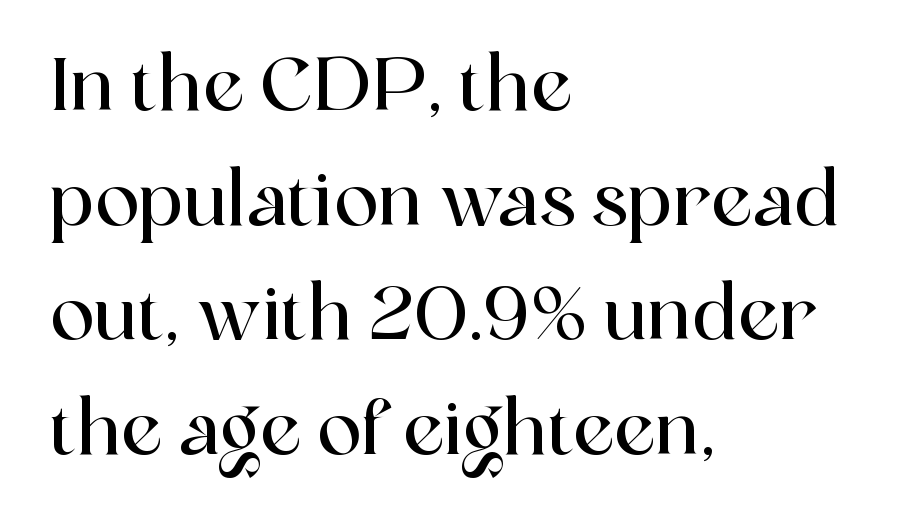
Compared with typical paragraphs, the rows here are spaced about the same. Vertical strokes here are truly vertical. Here the glyphs are tracked normally, forming tight word shapes. The typesetter chose a ragged-right arrangement here. Nobody drew a line under any word here. Think of a printed novel: that variable character pitch is what you see here.
